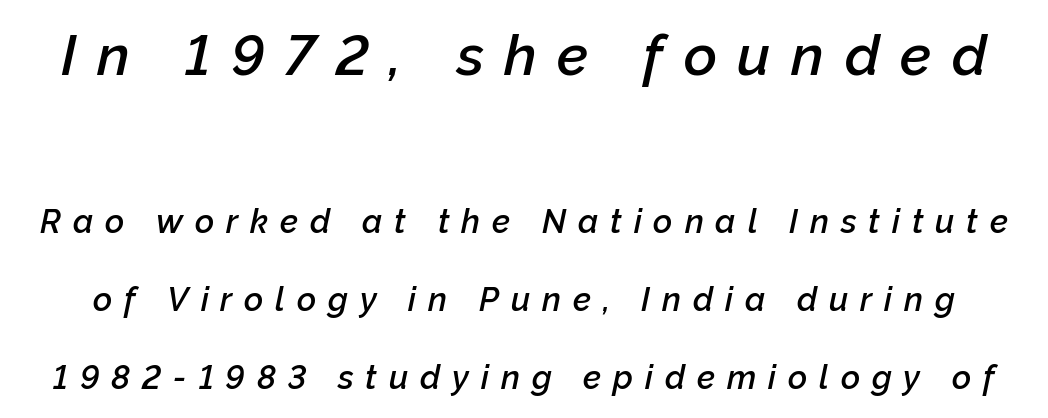
The image shows 57 px semibold type, italic (leaning right); set loose line spacing (2.36x), unusually wide letter spacing (+0.36 em), not underlined; the first (top) block is 1.73x larger; low stroke contrast and a medium x-height.
